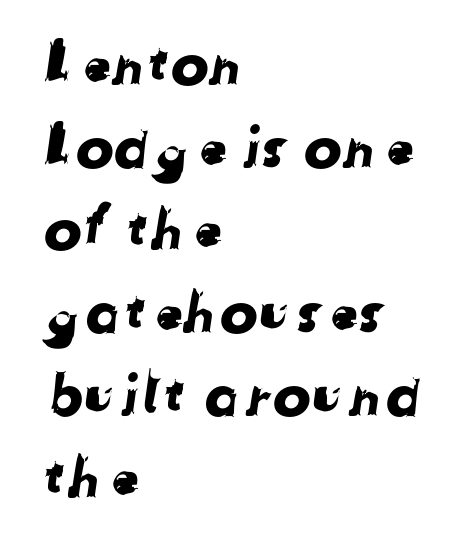
{"serif": "no", "width": "normal", "stroke_contrast": "low", "x_height": "medium", "monospaced": "no", "underline": "no", "align": "left", "line_spacing": "normal", "line_spacing_ratio": 1.45, "letter_spacing": "normal", "letter_spacing_em": 0.0, "glyph_px": 57}
